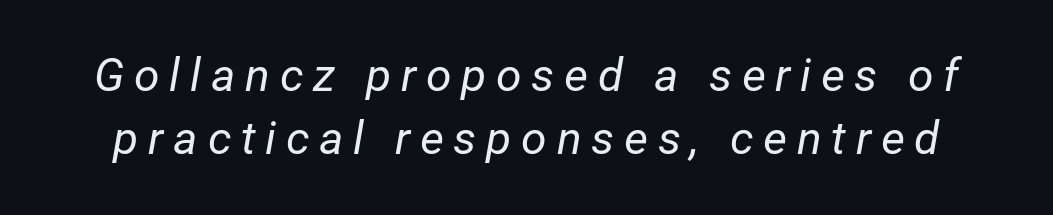
The image shows 46 px regular-weight type, italic (leaning right); set normal line spacing (1.38x), unusually wide letter spacing (+0.21 em), not underlined; low stroke contrast and a medium x-height.
